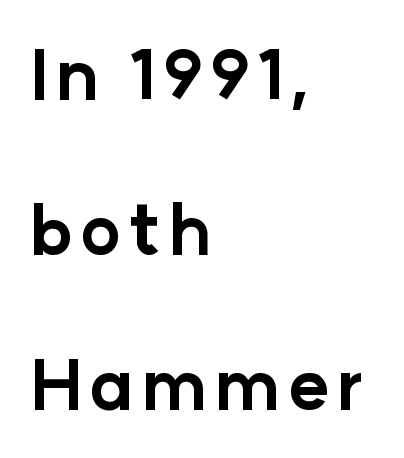
Q: Is the text bold? A: Yes.
Q: Is the text italic (slanted)? A: No, it is upright.
Q: Is the typeface a serif or a sans-serif typeface? A: Sans-serif.
Q: Is the text underlined? A: No.
Q: How is the paragraph aligned? A: Left-aligned.
Q: Is the spacing between lines tight, normal or loose? A: Loose.
Q: Width (condensed, normal, or wide)? A: Normal.
Q: Stroke contrast? A: Low.
Q: x-height? A: Medium.
Q: Monospaced? A: No.
